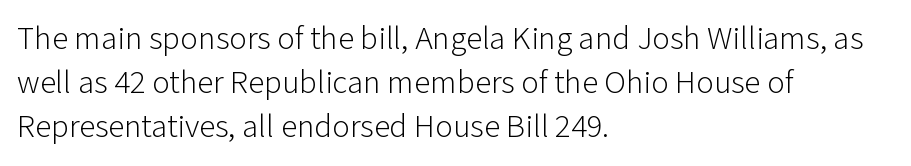
Q: Is the text bold? A: No.
Q: Is the text italic (slanted)? A: No, it is upright.
Q: Is the typeface a serif or a sans-serif typeface? A: Sans-serif.
Q: Is the text underlined? A: No.
Q: How is the paragraph aligned? A: Left-aligned.
Q: Is the spacing between letters normal or unusually wide? A: Normal.
Q: Is the spacing between lines tight, normal or loose? A: Normal.
Q: Width (condensed, normal, or wide)? A: Normal.
Q: Stroke contrast? A: Low.
Q: x-height? A: Medium.
Q: Monospaced? A: No.
